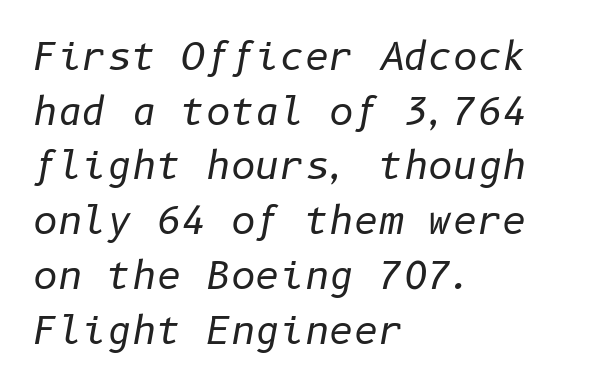
Q: Is the text bold? A: No.
Q: Is the text italic (slanted)? A: Yes, it leans right by about 10 degrees.
Q: Is the text underlined? A: No.
Q: How is the paragraph aligned? A: Left-aligned.
Q: Is the spacing between letters normal or unusually wide? A: Normal.
Q: Is the spacing between lines tight, normal or loose? A: Normal.
Q: Width (condensed, normal, or wide)? A: Normal.
Q: Stroke contrast? A: Low.
Q: x-height? A: Medium.
